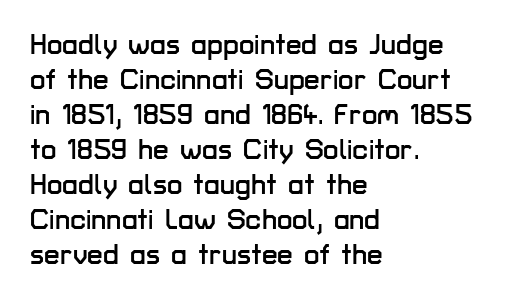
{"serif": "no", "italic": "no", "width": "normal", "stroke_contrast": "low", "x_height": "medium", "monospaced": "no", "underline": "no", "align": "left", "line_spacing": "normal", "line_spacing_ratio": 1.25, "letter_spacing": "normal", "letter_spacing_em": 0.0, "glyph_px": 28}
